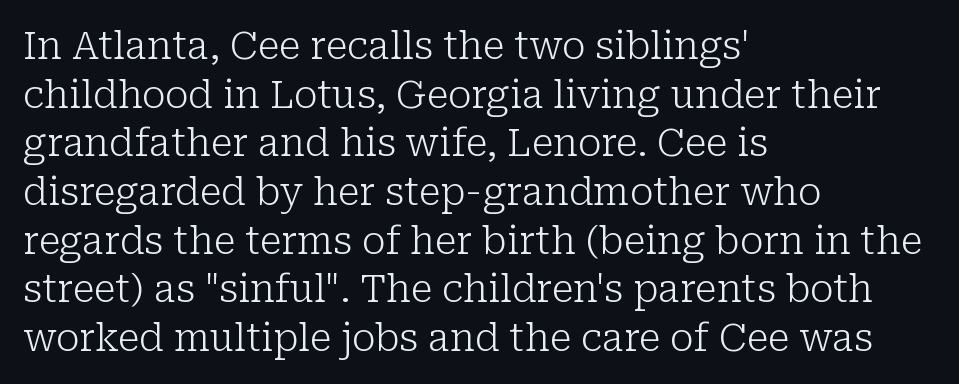
A quiet, ordinary-to-light weight characterises the typeface. Each word holds together tightly as a unit, with standard inter-letter gaps. A typesetter would mark this as roman, not italic. You could not count columns in this text — the font is proportionally spaced.
